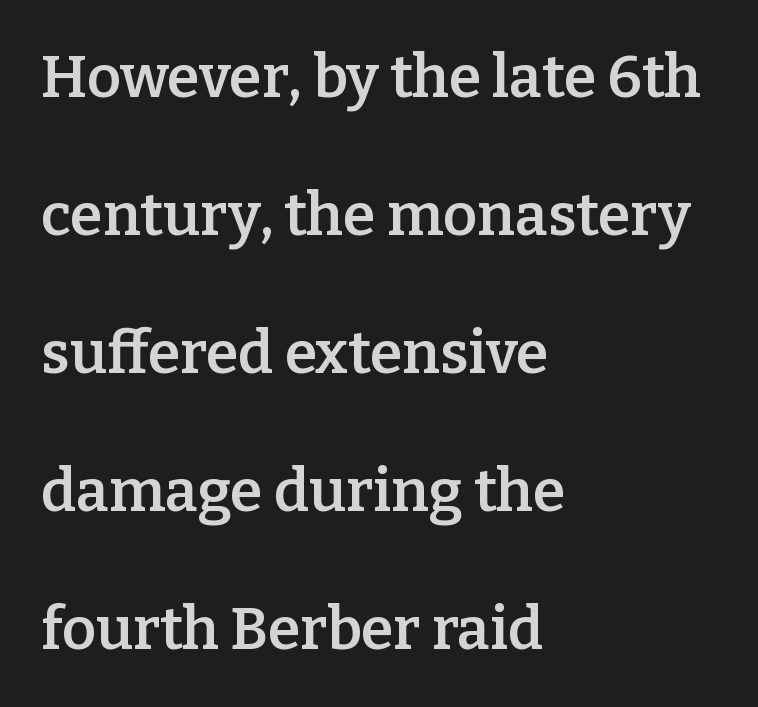
The image shows 59 px semibold serif type, upright; set left-aligned, loose line spacing (2.34x), normal letter spacing, not underlined; low stroke contrast and a medium x-height.
